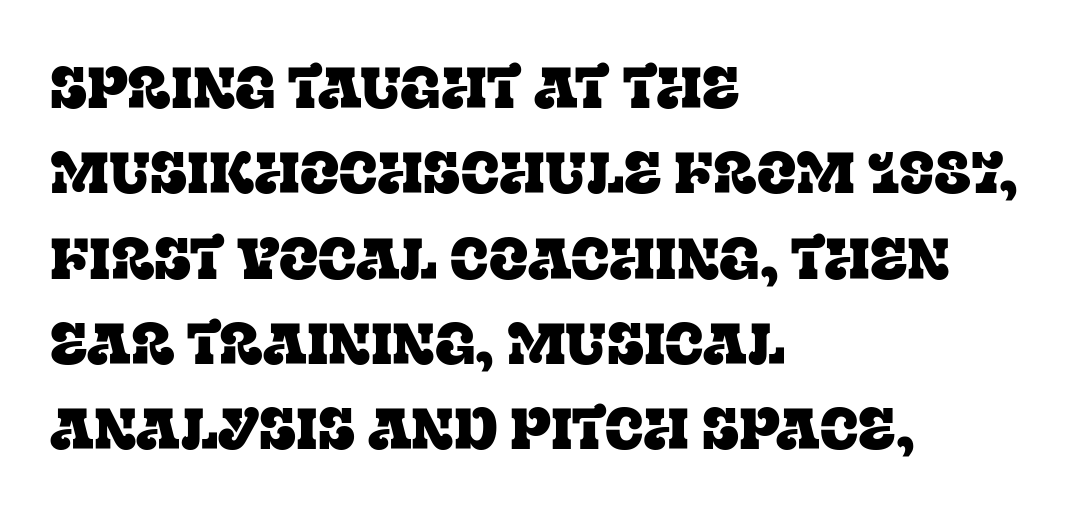
Whoever set this chose a conventional vertical rhythm. Is this a sans? No — the strokes have serifs. Typeset ragged right — the left edge is the straight one. You could call the tracking neutral — neither tight nor loose. These lines were composed using upright roman letters. These lines are rendered in a variable-pitch font.
